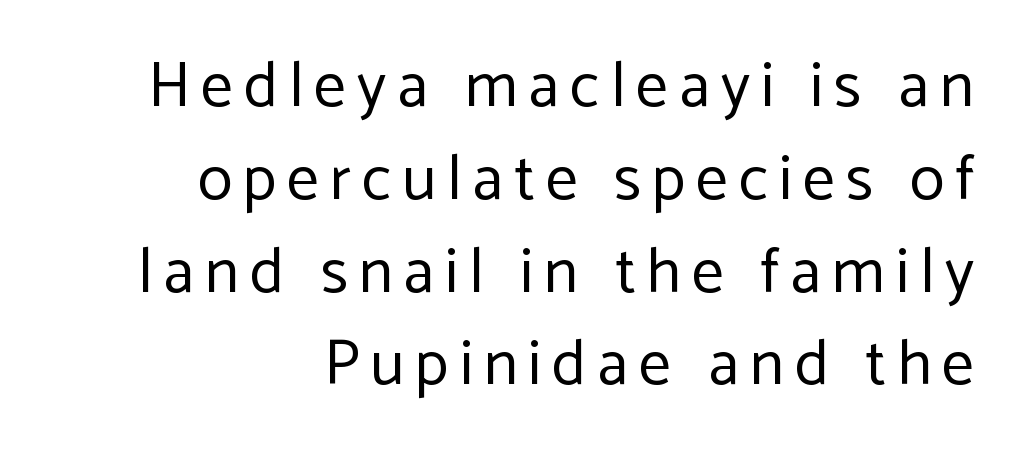
Bold? No — there's no thickening of the strokes. A typesetter would call this proportional, since set widths differ per character. Vertical spacing — default. You can tell it's not italic because the verticals are truly vertical. Bare-footed words on every line.
